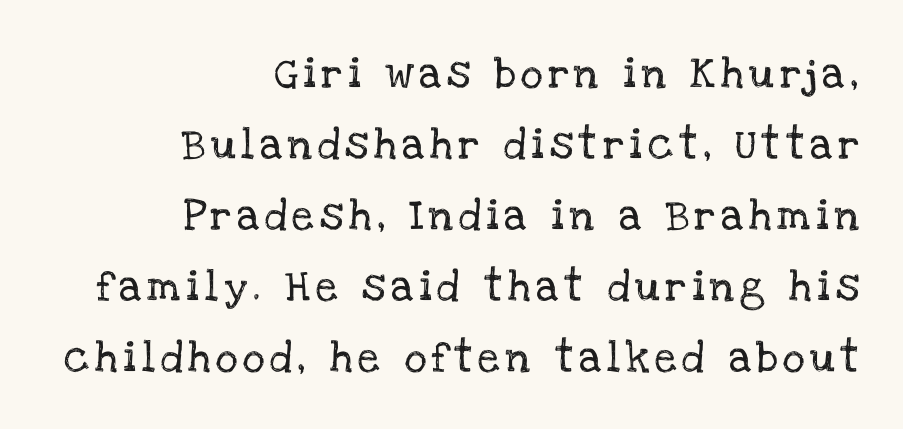
The image shows 31 px serif type, upright; set right-aligned, loose line spacing (2.29x), not underlined; low stroke contrast and a large x-height.
